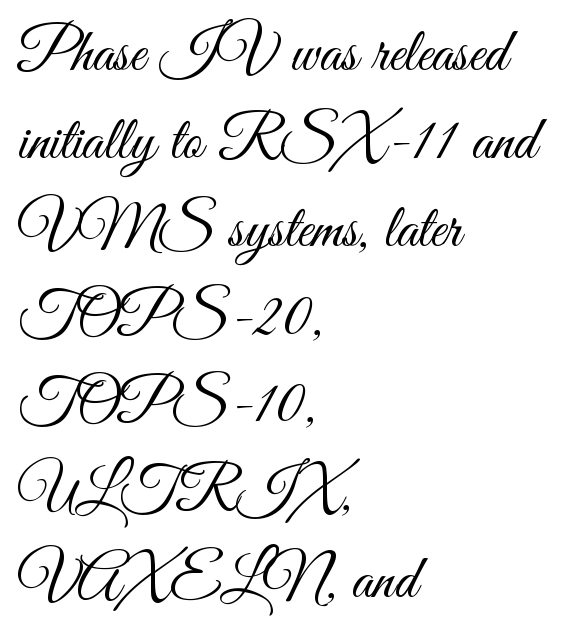
{"serif": "no", "bold": "no", "weight": "light", "width": "condensed", "stroke_contrast": "medium", "x_height": "small", "monospaced": "no", "underline": "no", "align": "left", "line_spacing": "normal", "line_spacing_ratio": 1.44, "letter_spacing": "normal", "letter_spacing_em": 0.0, "glyph_px": 61}
